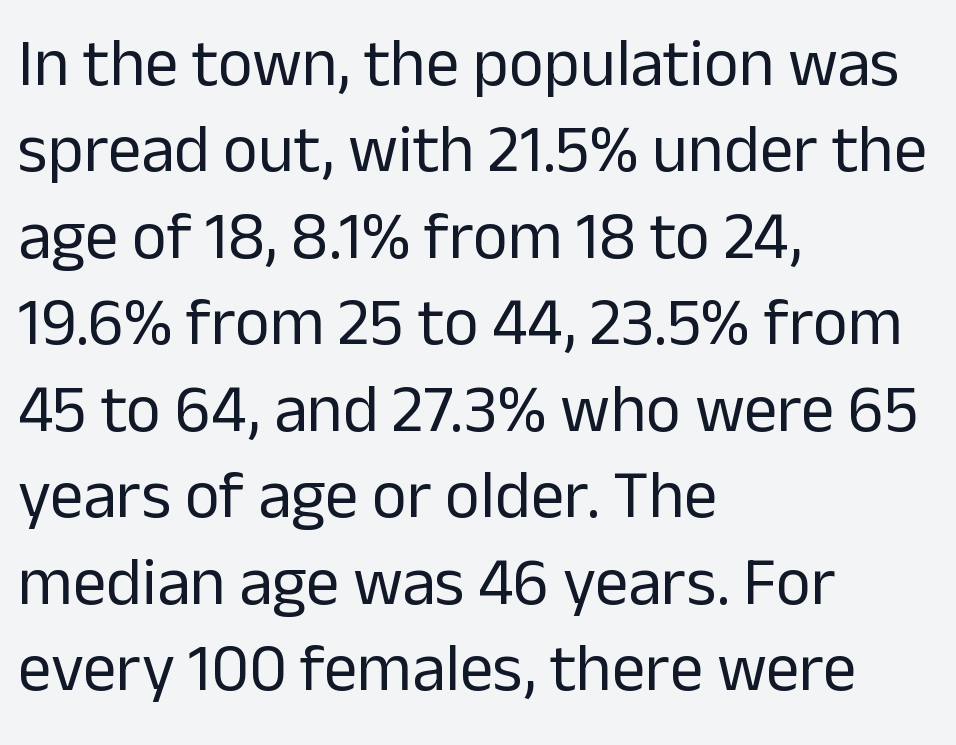
{"serif": "no", "italic": "no", "bold": "no", "weight": "regular", "width": "normal", "stroke_contrast": "low", "x_height": "medium", "monospaced": "no", "underline": "no", "align": "left", "line_spacing": "normal", "line_spacing_ratio": 1.29, "letter_spacing": "normal", "letter_spacing_em": 0.0, "glyph_px": 67}
